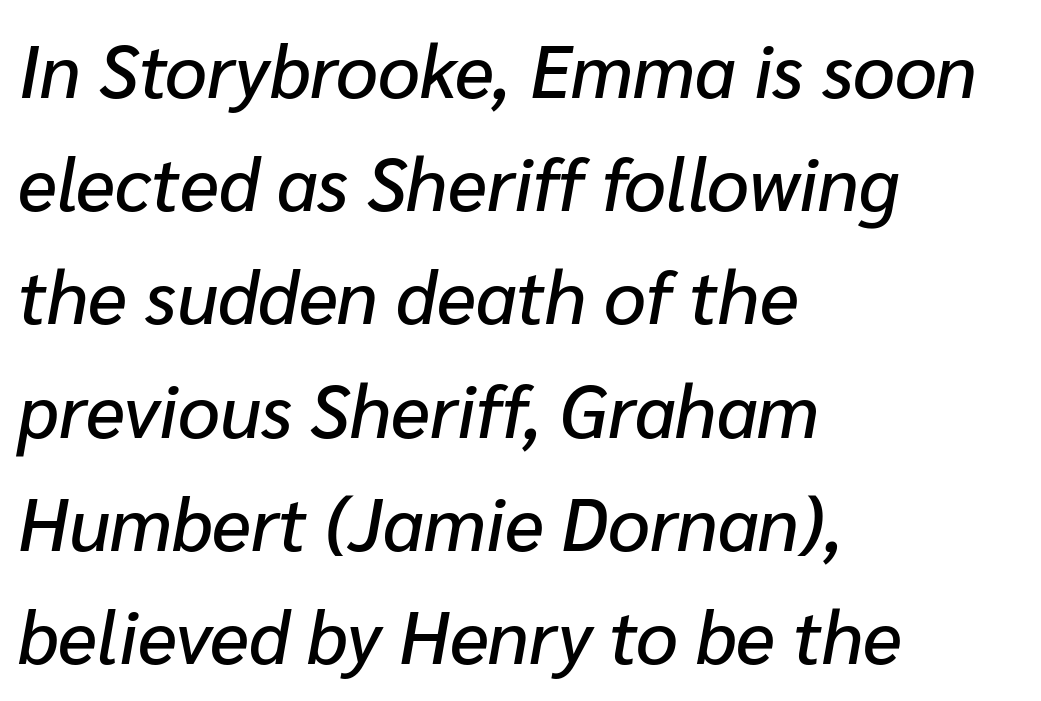
{"italic": "yes", "lean": "right", "slant_degrees": 10, "width": "normal", "stroke_contrast": "low", "x_height": "medium", "monospaced": "no", "underline": "no", "align": "left", "line_spacing": "normal", "line_spacing_ratio": 1.53, "letter_spacing": "normal", "letter_spacing_em": 0.0, "glyph_px": 74}
